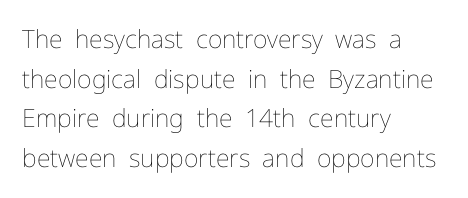
{"italic": "no", "bold": "no", "underline": "no", "align": "left", "line_spacing": "normal", "line_spacing_ratio": 1.59, "letter_spacing": "normal", "letter_spacing_em": 0.0, "glyph_px": 25}
